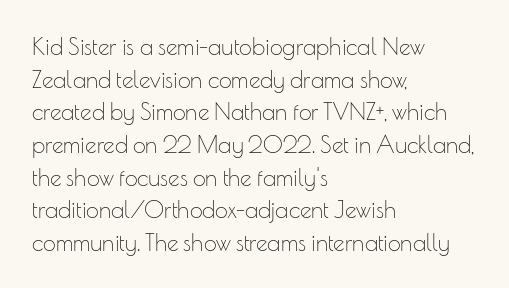
The image shows 23 px text type, upright; set left-aligned, normal line spacing (1.42x), normal letter spacing, not underlined.
